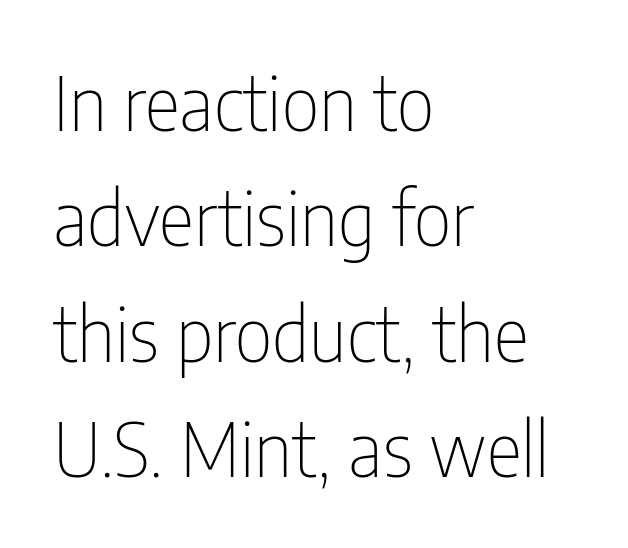
Ordinary non-slanted type is in use. The space between consecutive lines is moderate. These lines keep a tight, regular rhythm from letter to letter. A quiet, ordinary-to-light weight characterises the typeface. The rendering uses natural spacing where letterforms have individual widths. Font category for this specimen: sans-serif.
